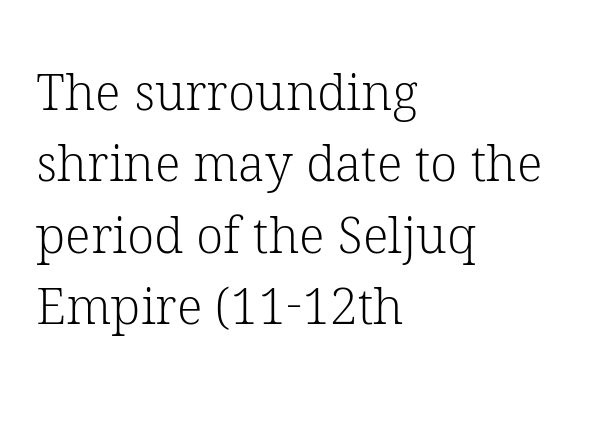
Q: Is the text bold? A: No.
Q: Is the text italic (slanted)? A: No, it is upright.
Q: Is the typeface a serif or a sans-serif typeface? A: Serif.
Q: Is the text underlined? A: No.
Q: How is the paragraph aligned? A: Left-aligned.
Q: Is the spacing between letters normal or unusually wide? A: Normal.
Q: Is the spacing between lines tight, normal or loose? A: Normal.
Q: Width (condensed, normal, or wide)? A: Normal.
Q: Stroke contrast? A: Low.
Q: x-height? A: Medium.
Q: Monospaced? A: No.
